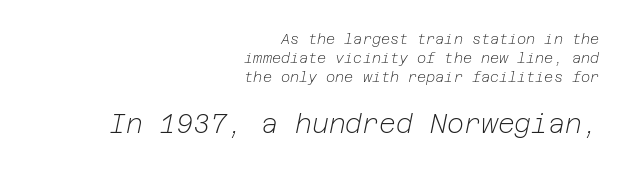
{"italic": "yes", "lean": "right", "slant_degrees": 12, "bold": "no", "underline": "no", "align": "right", "line_spacing": "normal", "line_spacing_ratio": 1.36, "letter_spacing": "normal", "letter_spacing_em": 0.0, "larger_block": "second", "size_ratio": 1.86, "glyph_px": 26}
